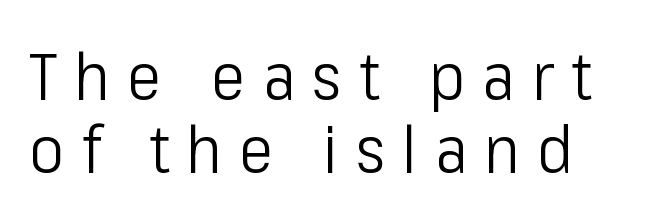
Italic: no, the glyphs are upright roman. The zone under the glyphs is completely vacant. Typographically, this falls in the sans-serif category. Words appear elongated and porous because spacing is wide.
